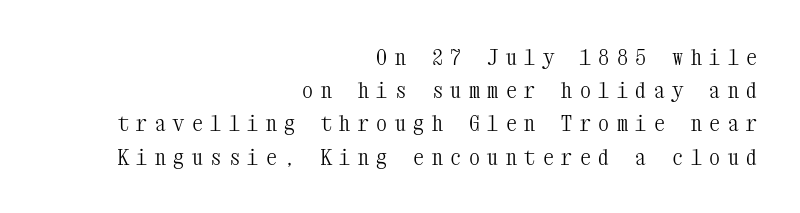
Q: Is the text bold? A: No.
Q: Is the text italic (slanted)? A: No, it is upright.
Q: Is the text underlined? A: No.
Q: How is the paragraph aligned? A: Right-aligned.
Q: Is the spacing between letters normal or unusually wide? A: Unusually wide.
Q: Is the spacing between lines tight, normal or loose? A: Normal.
